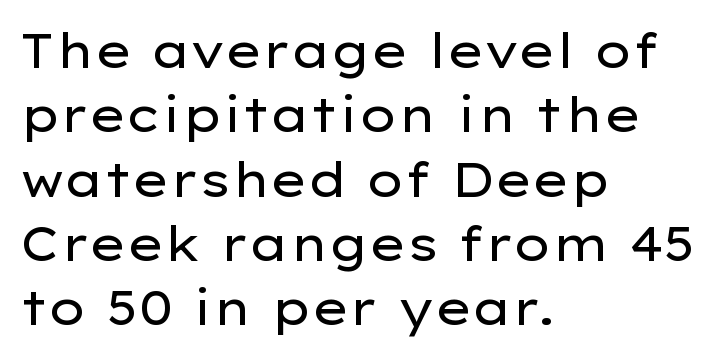
Unbolded letterforms with no extra heft. The specimen reads as upright at a glance. This rendering leaves character spacing at its baseline value. This sample uses a sans-serif face. Compared with a centered layout, this one pins lines to the left instead.
